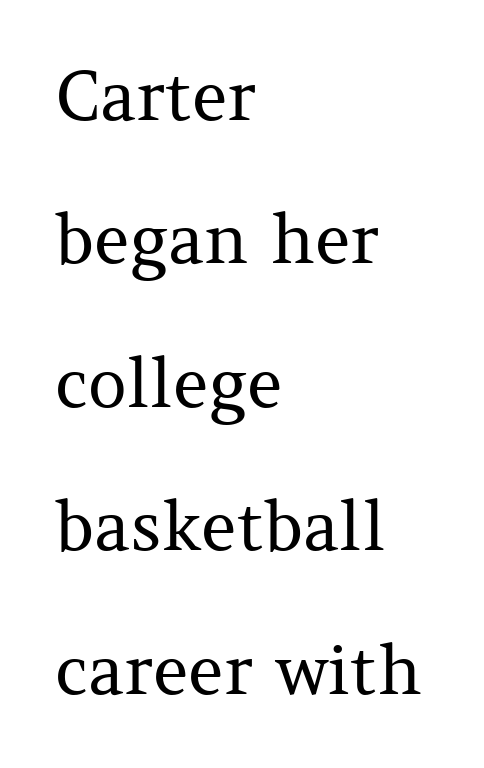
The rendering shows small feet on the letterforms — a serif design. Stroke thickness stays within the range of a standard reading face or lighter. The rendering keeps characters at their native spacing. Glance below the letters and you will spot only blank space. Unlike italic type, these characters show no tilt at all.
